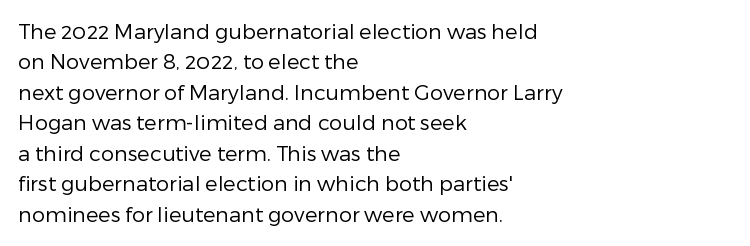
The image shows 21 px text type, upright; set left-aligned, normal line spacing (1.45x), normal letter spacing, not underlined.
